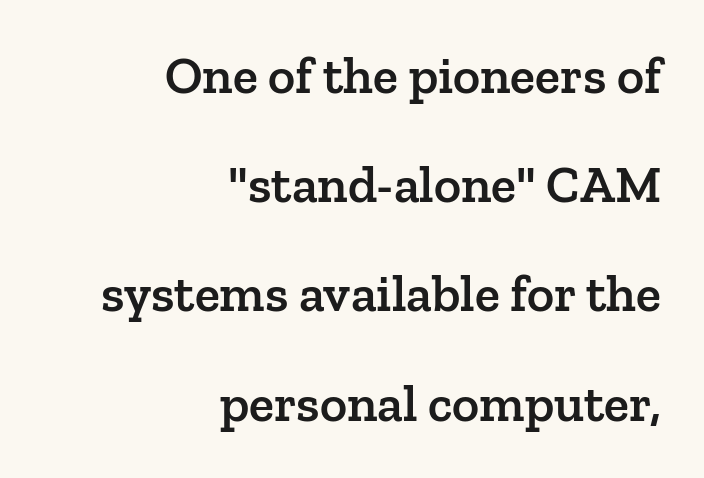
Unmarked baselines from the first word to the last. There is no visible air inserted between adjacent glyphs. Type style note: has serifs. Reading down the block, your eye finds every line finishing at a fixed right position. The rendering uses natural spacing where letterforms have individual widths. No italicization has been applied; the sample stays upright.
